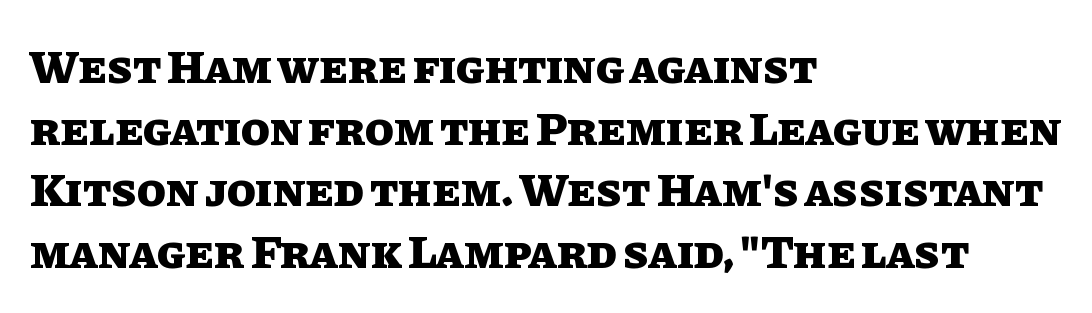
Teacher's note: observe the even left margin — that is flush-left alignment. Tracking value appears to be zero — textbook default spacing. The words here are not underlined. Horizontal bands of white between lines are of average thickness. Posture: upright roman.
